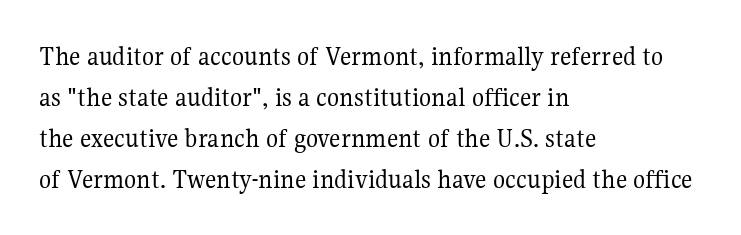
The words here are not underlined. This sample has the flowing, uneven cadence of proportional lettering. This is the regular roman posture of the typeface. Each line starts at the same left margin while the right side varies. Successive baselines arrive at the customary interval.
